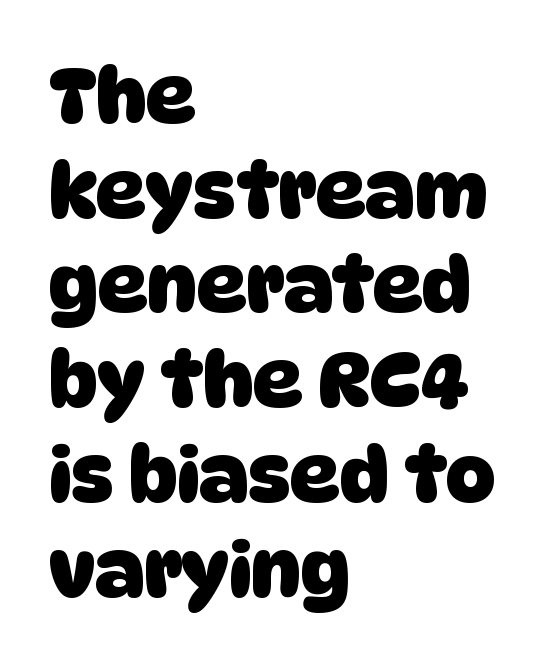
{"serif": "no", "bold": "yes", "weight": "heavy", "width": "normal", "stroke_contrast": "low", "x_height": "large", "monospaced": "no", "underline": "no", "align": "left", "line_spacing_ratio": 1.23, "letter_spacing": "normal", "letter_spacing_em": 0.0, "glyph_px": 77}
